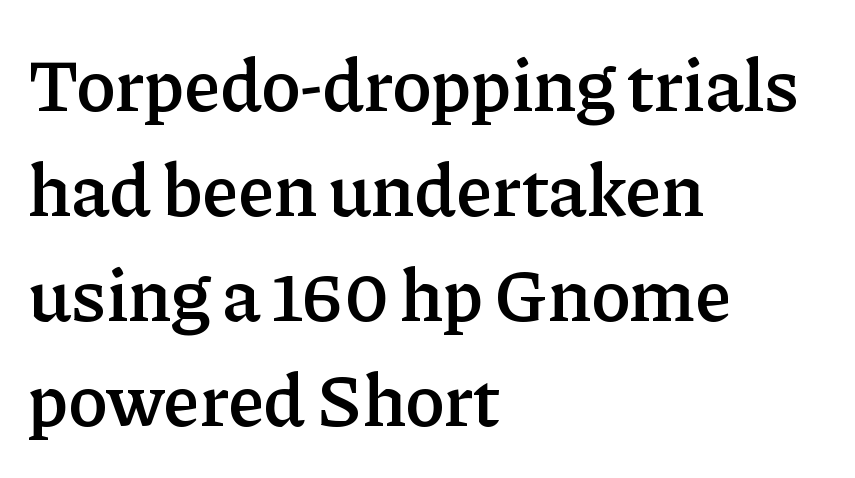
{"serif": "yes", "italic": "no", "bold": "semi", "weight": "semibold", "width": "normal", "stroke_contrast": "low", "x_height": "medium", "monospaced": "no", "underline": "no", "align": "left", "line_spacing": "normal", "line_spacing_ratio": 1.42, "letter_spacing": "normal", "letter_spacing_em": 0.0, "glyph_px": 74}
